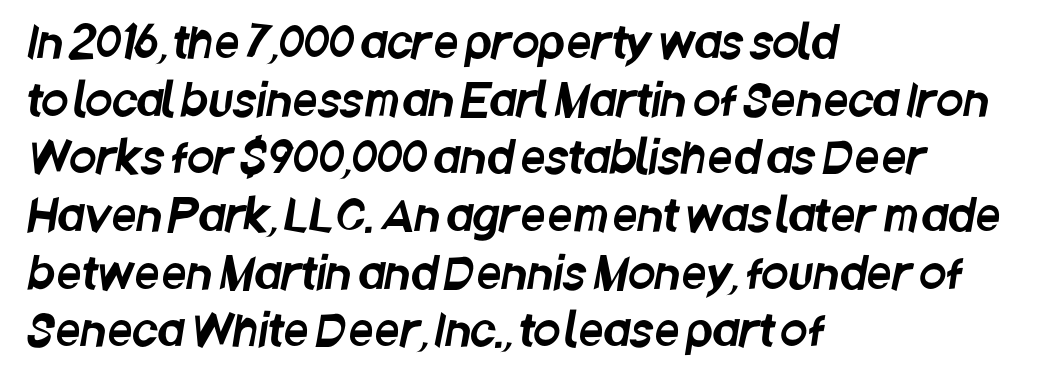
The image shows 44 px condensed sans-serif type; set left-aligned, normal line spacing (1.31x), normal letter spacing, not underlined; low stroke contrast and a large x-height.
